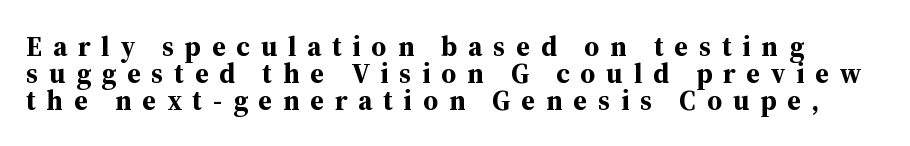
Q: Is the text bold? A: Yes.
Q: Is the text italic (slanted)? A: No, it is upright.
Q: Is the typeface a serif or a sans-serif typeface? A: Serif.
Q: Is the text underlined? A: No.
Q: Is the spacing between letters normal or unusually wide? A: Unusually wide.
Q: Is the spacing between lines tight, normal or loose? A: Tight.
Q: Width (condensed, normal, or wide)? A: Normal.
Q: Stroke contrast? A: Medium.
Q: x-height? A: Medium.
Q: Monospaced? A: No.
